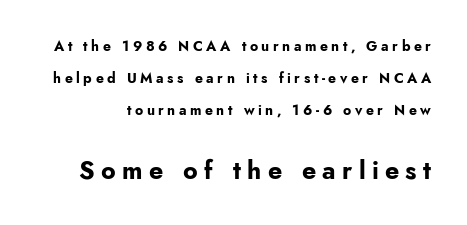
Plenty of ink on the page — the face is bold. The letters in the lower block stand taller than those in the block above. Tracking value appears strongly positive — letters spread wide. Interline gaps are noticeably wide in this sample.
